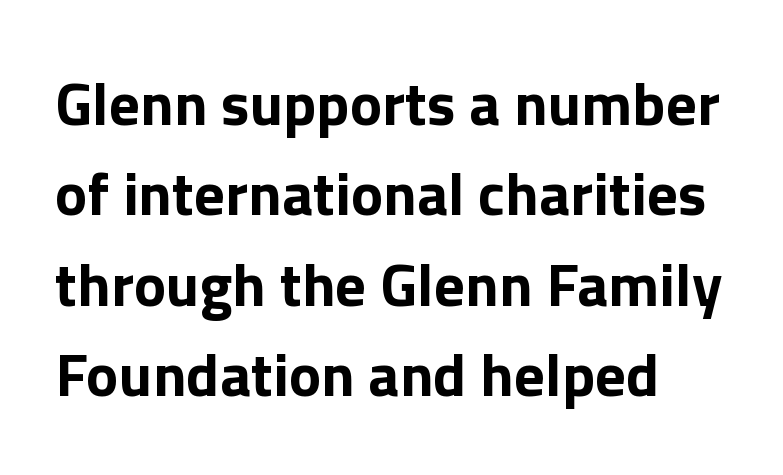
Unmarked baselines from the first word to the last. Examine the stroke ends and you'll find no serifs. The rendering uses natural spacing where letterforms have individual widths. Emphasis by weight is at full strength: bold. Style check: upright. This sample is left-justified, so line endings fall wherever the words run out.
